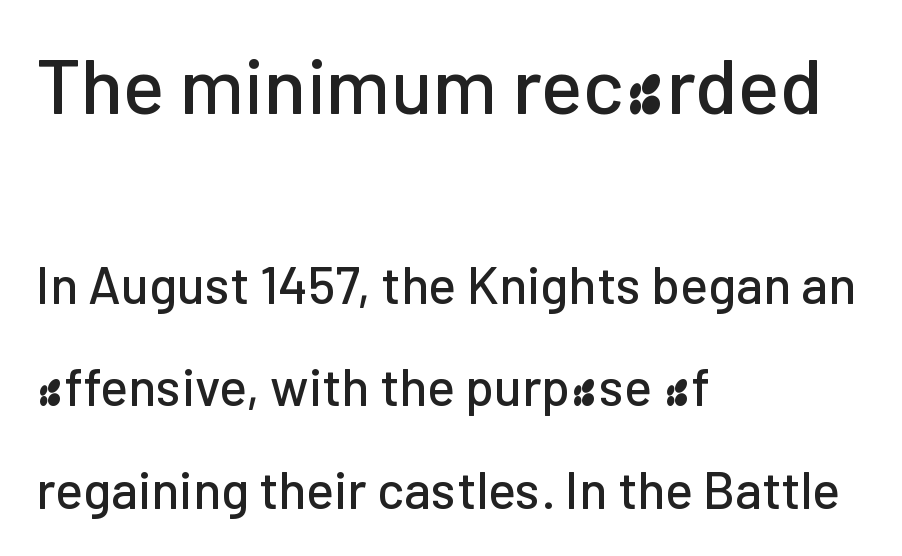
Q: Is the text italic (slanted)? A: No, it is upright.
Q: Is the typeface a serif or a sans-serif typeface? A: Sans-serif.
Q: Is the text underlined? A: No.
Q: How is the paragraph aligned? A: Left-aligned.
Q: Is the spacing between letters normal or unusually wide? A: Normal.
Q: Is the spacing between lines tight, normal or loose? A: Loose.
Q: Which block of text is set in a larger size, the first (top) or the second (bottom)? A: The first (top) one.
Q: Width (condensed, normal, or wide)? A: Normal.
Q: Stroke contrast? A: Low.
Q: x-height? A: Medium.
Q: Monospaced? A: No.
